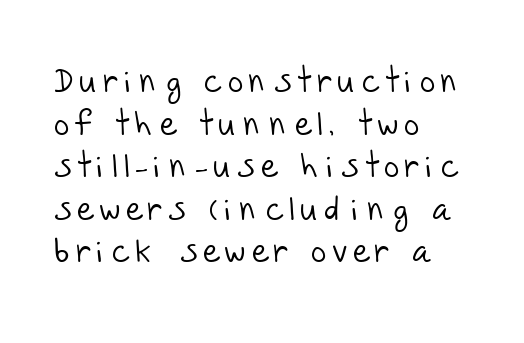
{"serif": "no", "bold": "no", "weight": "light", "width": "normal", "stroke_contrast": "low", "x_height": "large", "monospaced": "no", "underline": "no", "align": "left", "line_spacing": "normal", "line_spacing_ratio": 1.29, "letter_spacing": "wide", "letter_spacing_em": 0.2, "glyph_px": 33}
